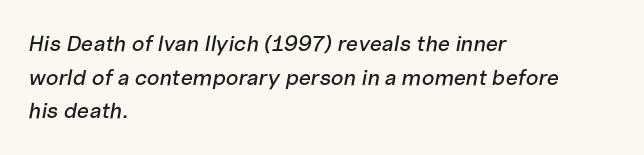
The image shows 22 px text type, italic (leaning right); set left-aligned, normal line spacing (1.53x), normal letter spacing, not underlined.
